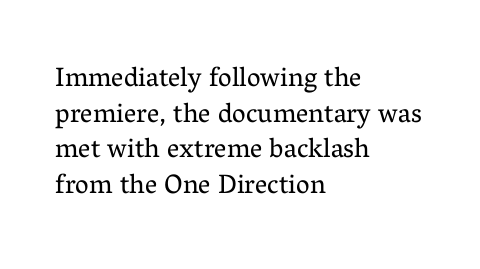
The image shows 27 px text type, upright; set left-aligned, normal line spacing (1.32x), normal letter spacing, not underlined.
